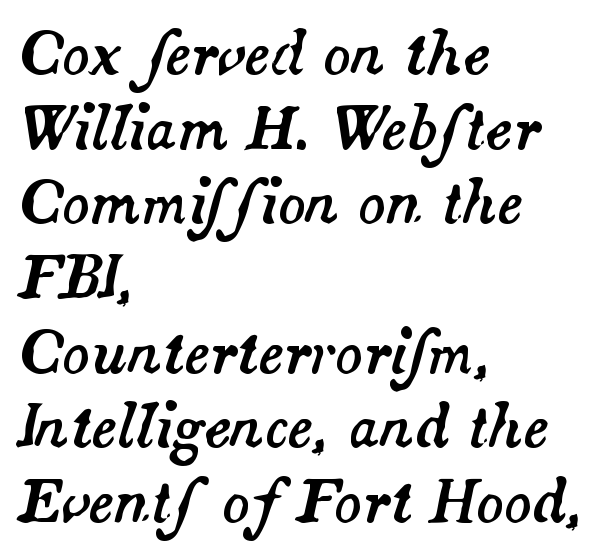
Q: Is the text italic (slanted)? A: Yes, it leans right by about 14 degrees.
Q: Is the text underlined? A: No.
Q: How is the paragraph aligned? A: Left-aligned.
Q: Is the spacing between letters normal or unusually wide? A: Normal.
Q: Is the spacing between lines tight, normal or loose? A: Normal.
Q: Width (condensed, normal, or wide)? A: Normal.
Q: Stroke contrast? A: Medium.
Q: x-height? A: Small.
Q: Monospaced? A: No.
